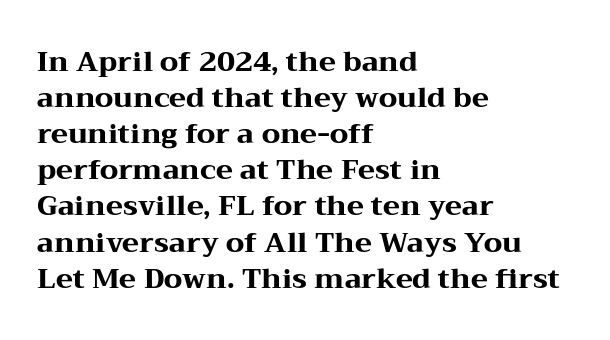
The image shows 28 px heavy, wide serif type, upright; set left-aligned, normal line spacing (1.29x), normal letter spacing, not underlined; medium stroke contrast and a medium x-height.
